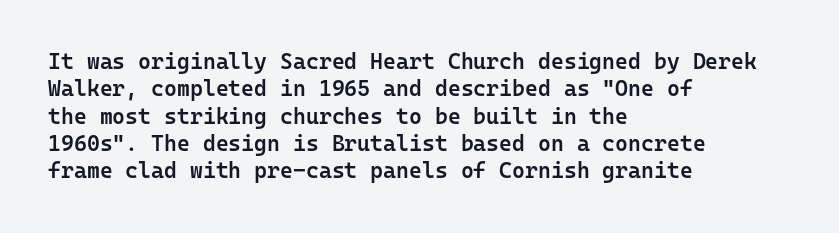
The image shows 22 px text type, upright; set left-aligned, line spacing 1.24x, normal letter spacing, not underlined.
